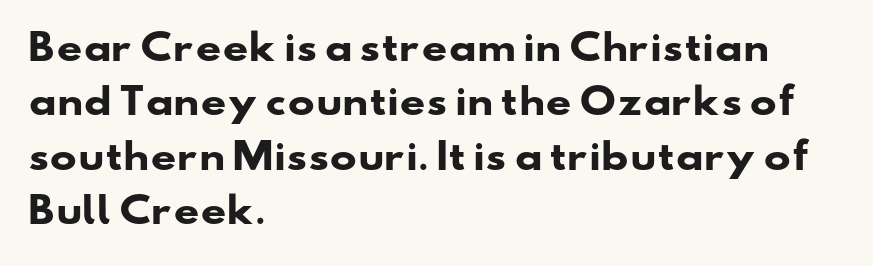
{"serif": "no", "bold": "yes", "weight": "heavy", "width": "wide", "stroke_contrast": "low", "x_height": "small", "monospaced": "no", "underline": "no", "align": "left", "line_spacing": "normal", "line_spacing_ratio": 1.51, "letter_spacing": "normal", "letter_spacing_em": 0.0, "glyph_px": 36}
